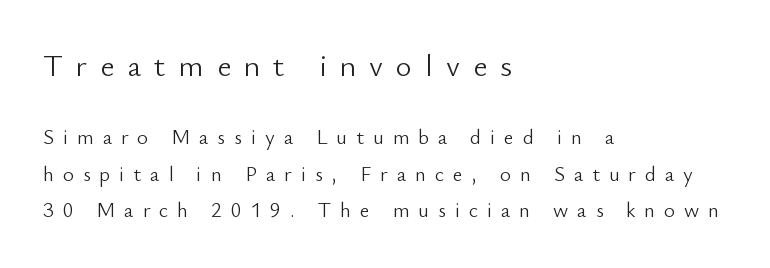
Q: Is the text bold? A: No.
Q: Is the text italic (slanted)? A: No, it is upright.
Q: Is the typeface a serif or a sans-serif typeface? A: Sans-serif.
Q: Is the text underlined? A: No.
Q: How is the paragraph aligned? A: Left-aligned.
Q: Is the spacing between letters normal or unusually wide? A: Unusually wide.
Q: Which block of text is set in a larger size, the first (top) or the second (bottom)? A: The first (top) one.
Q: Width (condensed, normal, or wide)? A: Normal.
Q: Stroke contrast? A: Low.
Q: x-height? A: Small.
Q: Monospaced? A: No.
